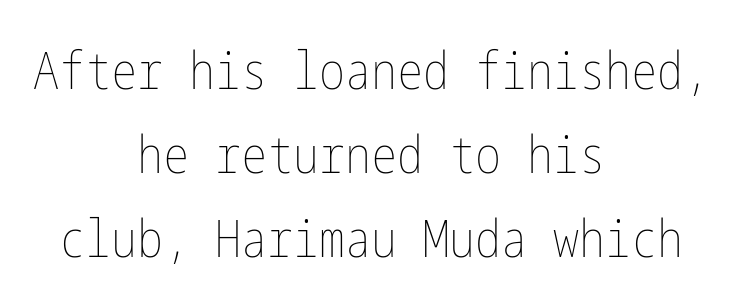
{"italic": "no", "bold": "no", "weight": "thin", "width": "condensed", "stroke_contrast": "low", "x_height": "medium", "underline": "no", "align": "center", "line_spacing": "normal", "line_spacing_ratio": 1.62, "letter_spacing": "normal", "letter_spacing_em": 0.0, "glyph_px": 52}
